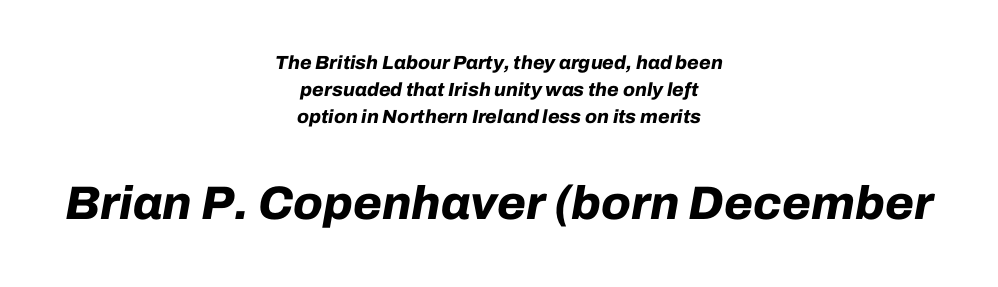
The image shows 47 px bold type, italic (leaning right); set centered, normal line spacing (1.43x), normal letter spacing, not underlined; the second (bottom) block is 2.47x larger; low stroke contrast and a medium x-height.
